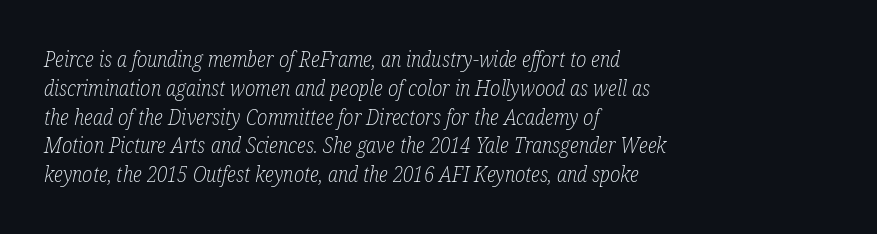
Vertical stems look standard width or narrower in stroke. Descender tails drop into unmarked territory. The leading is moderate, giving the passage an even texture. It's the slanting kind of type. The letters sit at their default tracking, neither squeezed nor spread. Each line starts at the same left margin while the right side varies.
